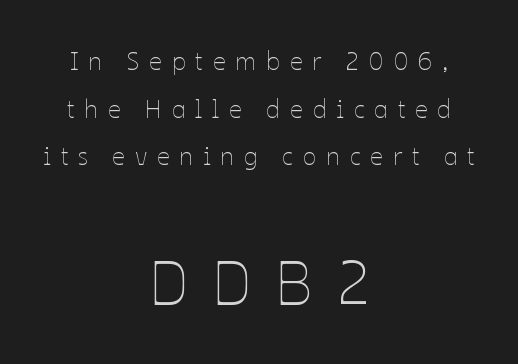
The axis of the letterforms is exactly vertical. Vertically, the passage feels expansive, rows floating well apart. The string is rendered with underlining switched off. Tracking value appears strongly positive — letters spread wide. A quiet, ordinary-to-light weight characterises the typeface.
